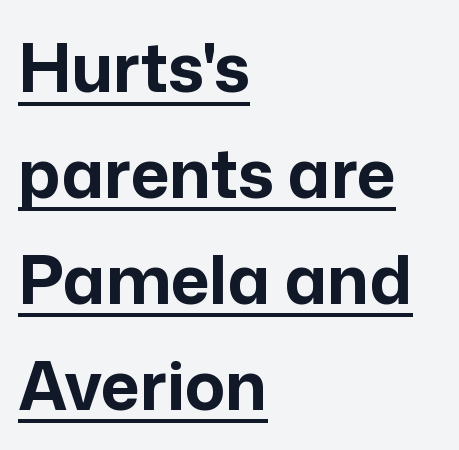
Q: Is the text bold? A: Yes.
Q: Is the text italic (slanted)? A: No, it is upright.
Q: Is the typeface a serif or a sans-serif typeface? A: Sans-serif.
Q: Is the text underlined? A: Yes.
Q: How is the paragraph aligned? A: Left-aligned.
Q: Is the spacing between letters normal or unusually wide? A: Normal.
Q: Is the spacing between lines tight, normal or loose? A: Normal.
Q: Width (condensed, normal, or wide)? A: Normal.
Q: Stroke contrast? A: Low.
Q: x-height? A: Medium.
Q: Monospaced? A: No.
